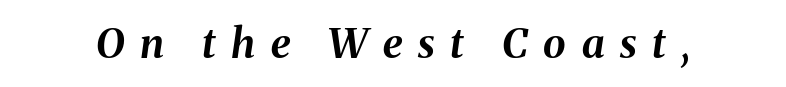
Each row of text sits above clean, open space. Each letter keeps its own natural width here, so spacing adapts to shape. Style check: oblique. Loose tracking; the words dissolve into strings of separated letters. Strokes here are thick enough to call this a true bold.
